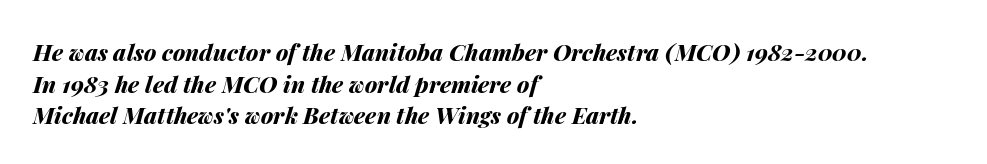
{"italic": "yes", "lean": "right", "slant_degrees": 14, "bold": "yes", "underline": "no", "align": "left", "line_spacing": "normal", "line_spacing_ratio": 1.37, "letter_spacing": "normal", "letter_spacing_em": 0.0, "glyph_px": 23}
